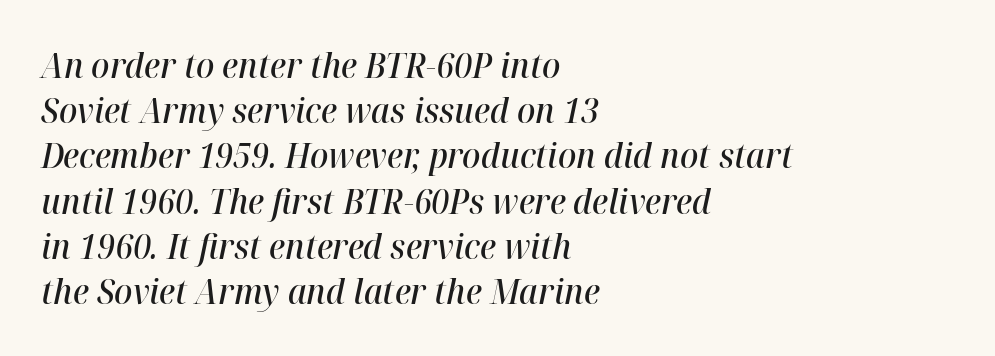
Q: Is the text bold? A: Semi-bold.
Q: Is the text italic (slanted)? A: Yes, it leans right by about 12 degrees.
Q: Is the text underlined? A: No.
Q: How is the paragraph aligned? A: Left-aligned.
Q: Is the spacing between letters normal or unusually wide? A: Normal.
Q: Is the spacing between lines tight, normal or loose? A: Normal.
Q: Width (condensed, normal, or wide)? A: Normal.
Q: Stroke contrast? A: High.
Q: x-height? A: Medium.
Q: Monospaced? A: No.
